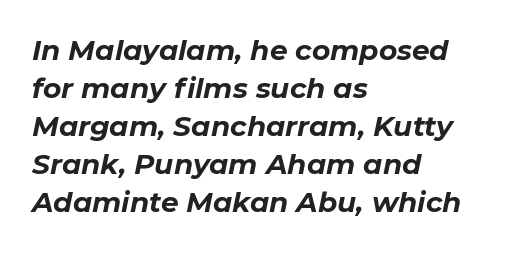
The image shows 28 px bold type, italic (leaning right); set left-aligned, normal line spacing (1.36x), normal letter spacing, not underlined; low stroke contrast and a medium x-height.
